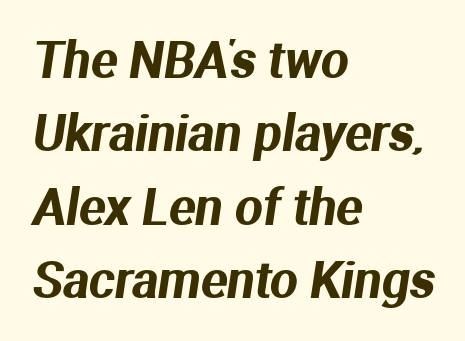
The image shows 49 px sans-serif type; set left-aligned, normal line spacing (1.5x), normal letter spacing, not underlined; medium stroke contrast and a medium x-height.
